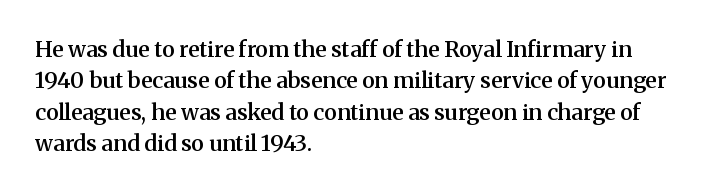
Q: Is the text bold? A: Semi-bold.
Q: Is the text italic (slanted)? A: No, it is upright.
Q: Is the text underlined? A: No.
Q: How is the paragraph aligned? A: Left-aligned.
Q: Is the spacing between letters normal or unusually wide? A: Normal.
Q: Is the spacing between lines tight, normal or loose? A: Normal.
